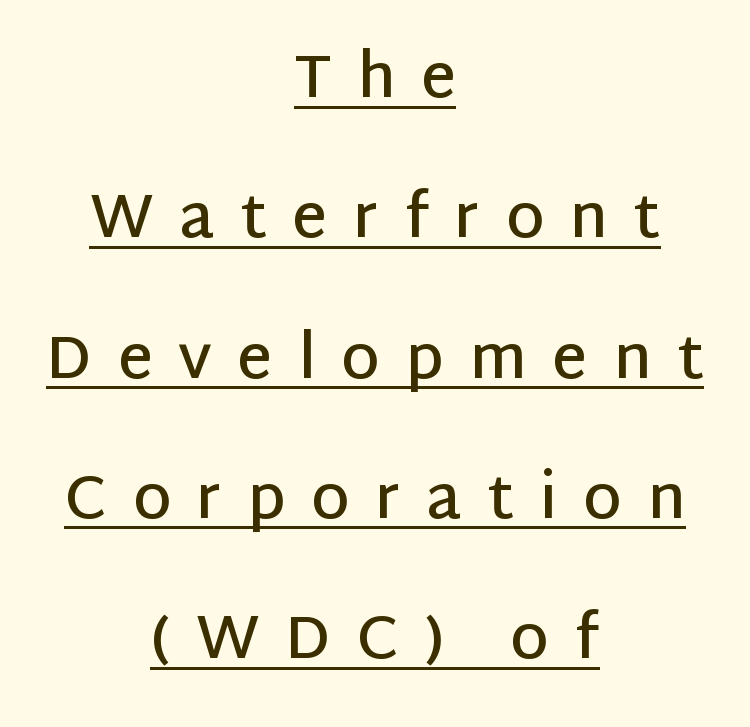
Q: Is the text bold? A: Semi-bold.
Q: Is the text italic (slanted)? A: No, it is upright.
Q: Is the typeface a serif or a sans-serif typeface? A: Sans-serif.
Q: Is the text underlined? A: Yes.
Q: How is the paragraph aligned? A: Centered.
Q: Is the spacing between letters normal or unusually wide? A: Unusually wide.
Q: Is the spacing between lines tight, normal or loose? A: Loose.
Q: Width (condensed, normal, or wide)? A: Normal.
Q: Stroke contrast? A: Low.
Q: x-height? A: Large.
Q: Monospaced? A: No.
